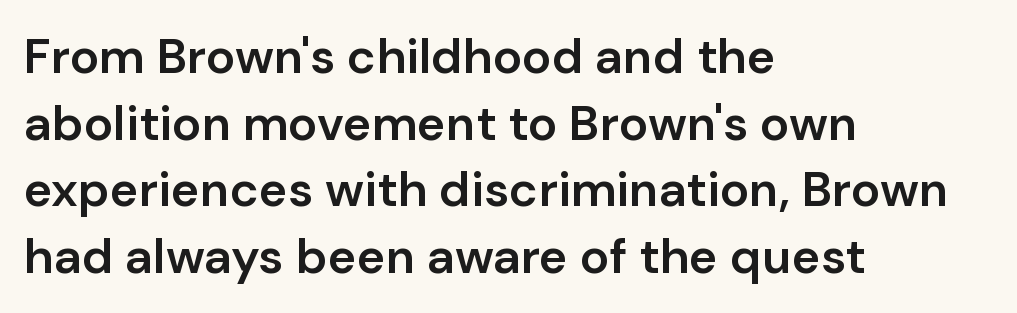
Q: Is the text bold? A: Semi-bold.
Q: Is the text italic (slanted)? A: No, it is upright.
Q: Is the typeface a serif or a sans-serif typeface? A: Sans-serif.
Q: Is the text underlined? A: No.
Q: How is the paragraph aligned? A: Left-aligned.
Q: Is the spacing between letters normal or unusually wide? A: Normal.
Q: Is the spacing between lines tight, normal or loose? A: Normal.
Q: Width (condensed, normal, or wide)? A: Normal.
Q: Stroke contrast? A: Low.
Q: x-height? A: Medium.
Q: Monospaced? A: No.
